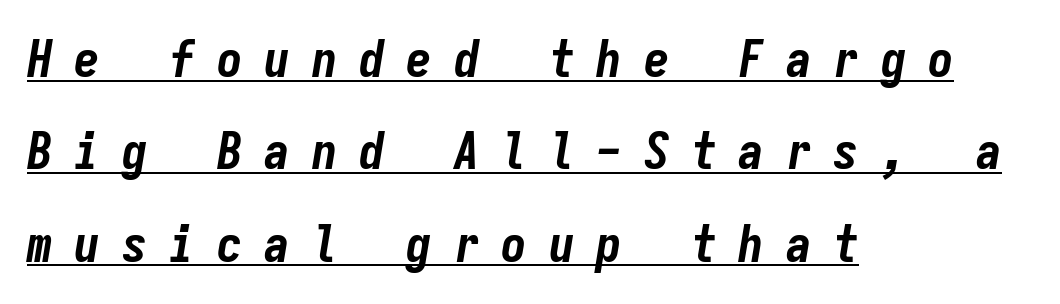
The image shows 51 px bold, condensed type, italic (leaning right), monospaced; set left-aligned, line spacing 1.81x, unusually wide letter spacing (+0.43 em), underlined; low stroke contrast and a medium x-height.
